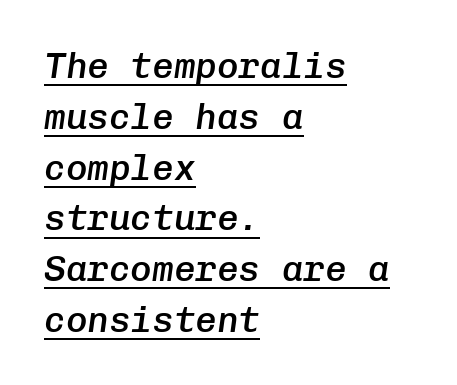
Monospaced: the letters line up in strict vertical columns. The rendering uses a semibold face; strokes are thickened but not to full bold. The horizontal fit of the characters is conventional and even. Typeset ragged right — the left edge is the straight one.
